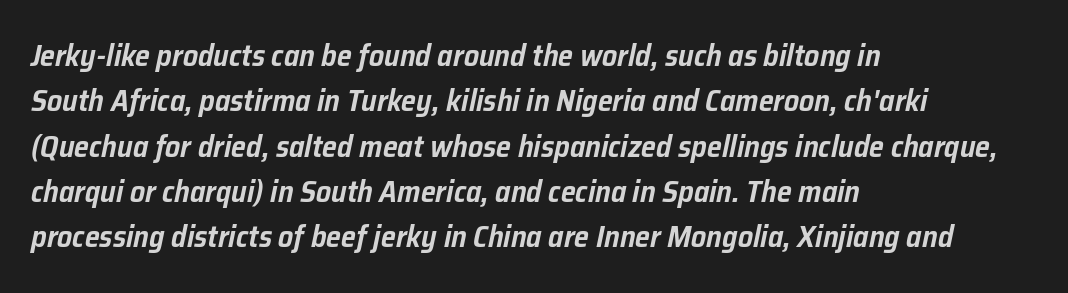
Q: Is the text italic (slanted)? A: Yes, it leans right by about 12 degrees.
Q: Is the text underlined? A: No.
Q: How is the paragraph aligned? A: Left-aligned.
Q: Is the spacing between letters normal or unusually wide? A: Normal.
Q: Is the spacing between lines tight, normal or loose? A: Normal.
Q: Width (condensed, normal, or wide)? A: Normal.
Q: Stroke contrast? A: Low.
Q: x-height? A: Medium.
Q: Monospaced? A: No.
